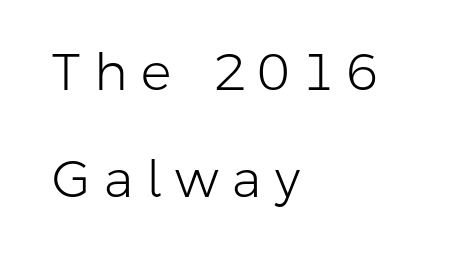
Q: Is the text bold? A: No.
Q: Is the text italic (slanted)? A: No, it is upright.
Q: Is the typeface a serif or a sans-serif typeface? A: Sans-serif.
Q: Is the text underlined? A: No.
Q: How is the paragraph aligned? A: Left-aligned.
Q: Is the spacing between letters normal or unusually wide? A: Unusually wide.
Q: Is the spacing between lines tight, normal or loose? A: Loose.
Q: Width (condensed, normal, or wide)? A: Normal.
Q: Stroke contrast? A: Low.
Q: x-height? A: Medium.
Q: Monospaced? A: No.
